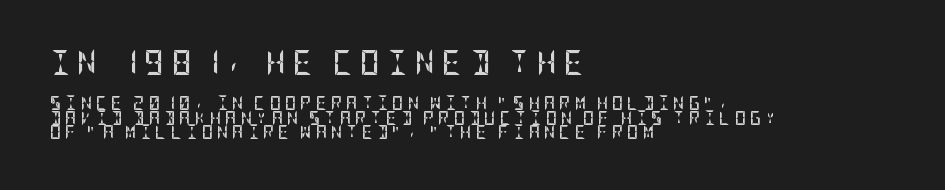
{"italic": "no", "bold": "yes", "underline": "no", "align": "left", "line_spacing": "tight", "line_spacing_ratio": 1.04, "letter_spacing": "wide", "letter_spacing_em": 0.28, "larger_block": "first", "size_ratio": 1.79, "glyph_px": 25}
